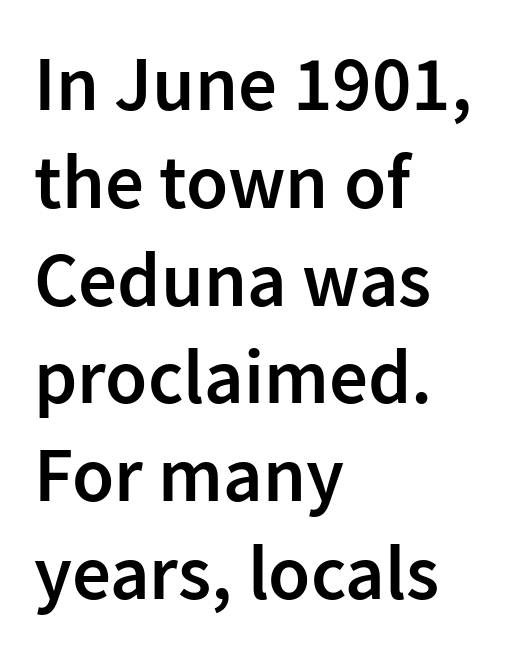
The image shows 77 px semibold sans-serif type, upright; set left-aligned, normal line spacing (1.27x), normal letter spacing, not underlined; low stroke contrast and a medium x-height.
